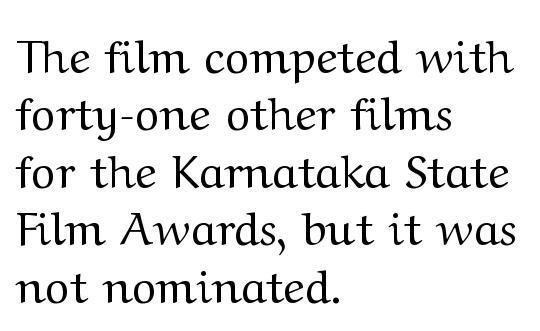
Stem width sits at or under what a default text font uses. The words here are not underlined. Casual observation: everything's shoved over to the left. A typesetter would call this proportional, since set widths differ per character. You could call the tracking neutral — neither tight nor loose. These lines were composed using upright roman letters.
